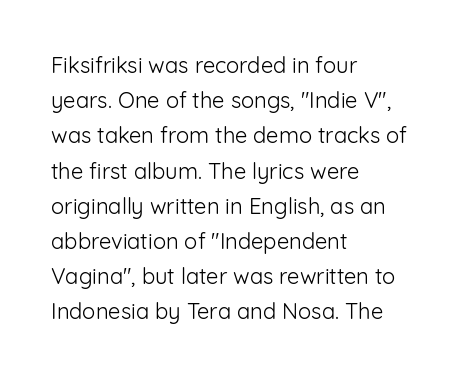
A quiet, ordinary-to-light weight characterises the typeface. Default kerning and tracking; the words read as compact shapes. These lines stack with their left ends in a neat column. The leading is moderate, giving the passage an even texture.
